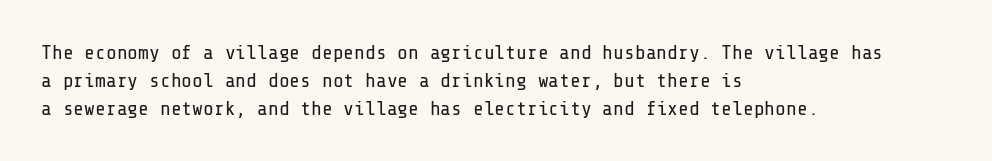
The image shows 20 px text type, upright; set left-aligned, normal line spacing (1.4x), normal letter spacing, not underlined.
